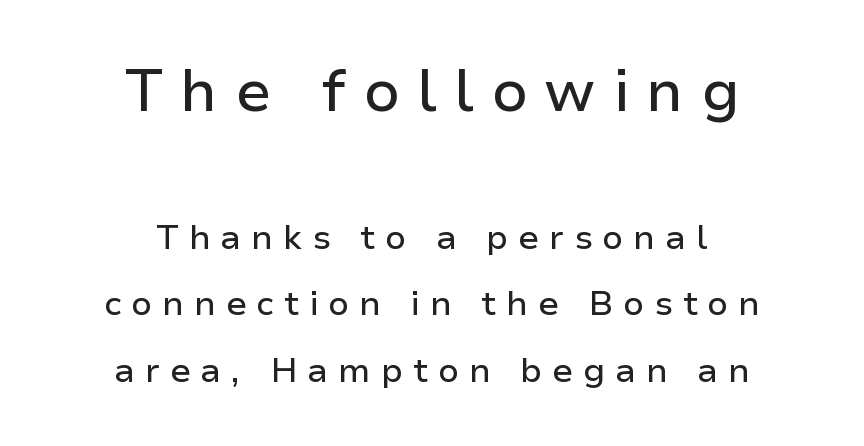
The image shows 59 px sans-serif type, upright; set centered, loose line spacing (1.96x), unusually wide letter spacing (+0.29 em), not underlined; the first (top) block is 1.74x larger; low stroke contrast and a medium x-height.
